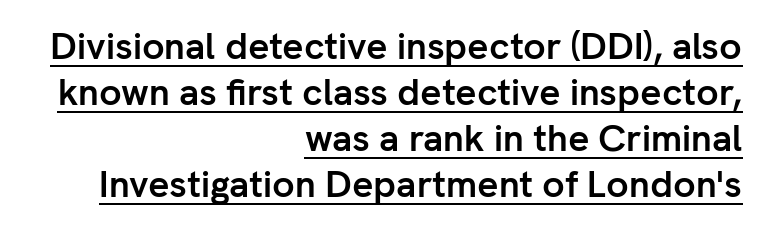
{"serif": "no", "italic": "no", "bold": "yes", "weight": "semibold", "width": "normal", "stroke_contrast": "low", "x_height": "medium", "monospaced": "no", "underline": "yes", "align": "right", "line_spacing_ratio": 1.24, "letter_spacing": "normal", "letter_spacing_em": 0.0, "glyph_px": 37}
